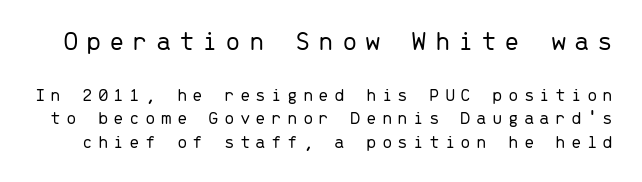
The image shows 28 px light sans-serif type, upright, monospaced; set line spacing 1.23x, unusually wide letter spacing (+0.27 em), not underlined; the first (top) block is 1.47x larger; low stroke contrast and a medium x-height.
